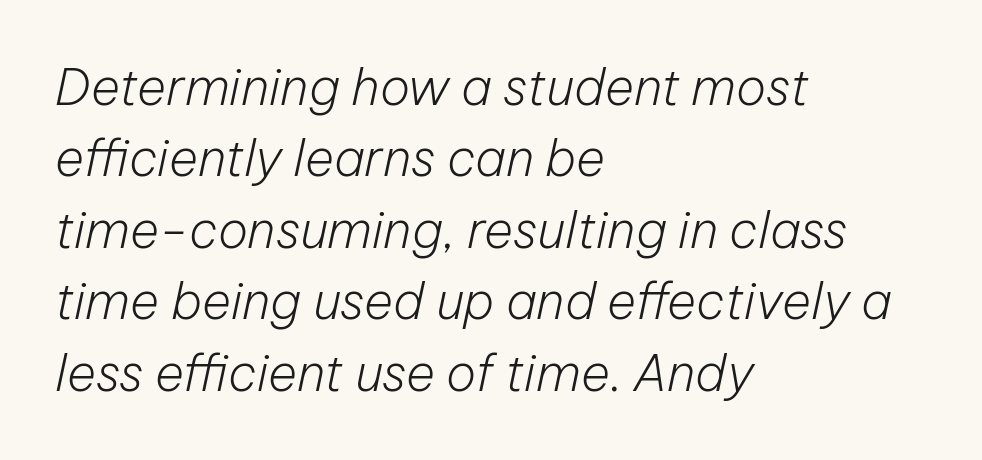
{"italic": "yes", "lean": "right", "slant_degrees": 12, "bold": "no", "weight": "light", "width": "normal", "stroke_contrast": "low", "x_height": "medium", "monospaced": "no", "underline": "no", "align": "left", "line_spacing": "normal", "line_spacing_ratio": 1.43, "letter_spacing": "normal", "letter_spacing_em": 0.0, "glyph_px": 50}
